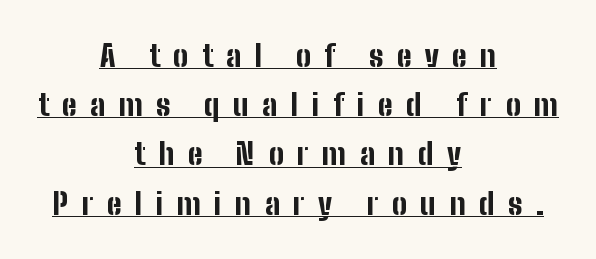
Q: Is the text bold? A: Yes.
Q: Is the text italic (slanted)? A: No, it is upright.
Q: Is the typeface a serif or a sans-serif typeface? A: Sans-serif.
Q: Is the text underlined? A: Yes.
Q: How is the paragraph aligned? A: Centered.
Q: Is the spacing between letters normal or unusually wide? A: Unusually wide.
Q: Is the spacing between lines tight, normal or loose? A: Normal.
Q: Width (condensed, normal, or wide)? A: Condensed.
Q: Stroke contrast? A: Low.
Q: x-height? A: Medium.
Q: Monospaced? A: No.
